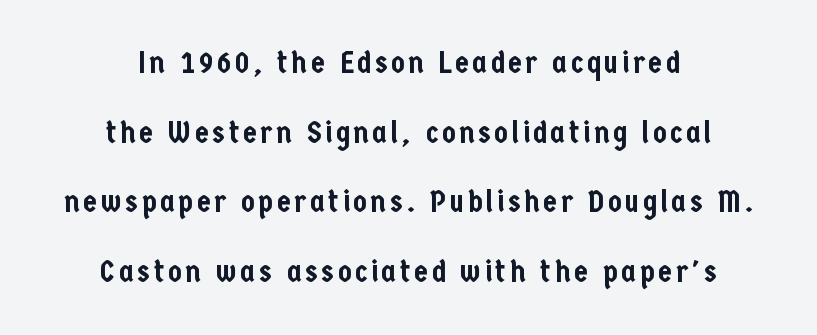
Q: Is the text italic (slanted)? A: No, it is upright.
Q: Is the typeface a serif or a sans-serif typeface? A: Sans-serif.
Q: Is the text underlined? A: No.
Q: How is the paragraph aligned? A: Centered.
Q: Is the spacing between lines tight, normal or loose? A: Loose.
Q: Width (condensed, normal, or wide)? A: Condensed.
Q: Stroke contrast? A: Low.
Q: x-height? A: Medium.
Q: Monospaced? A: No.
